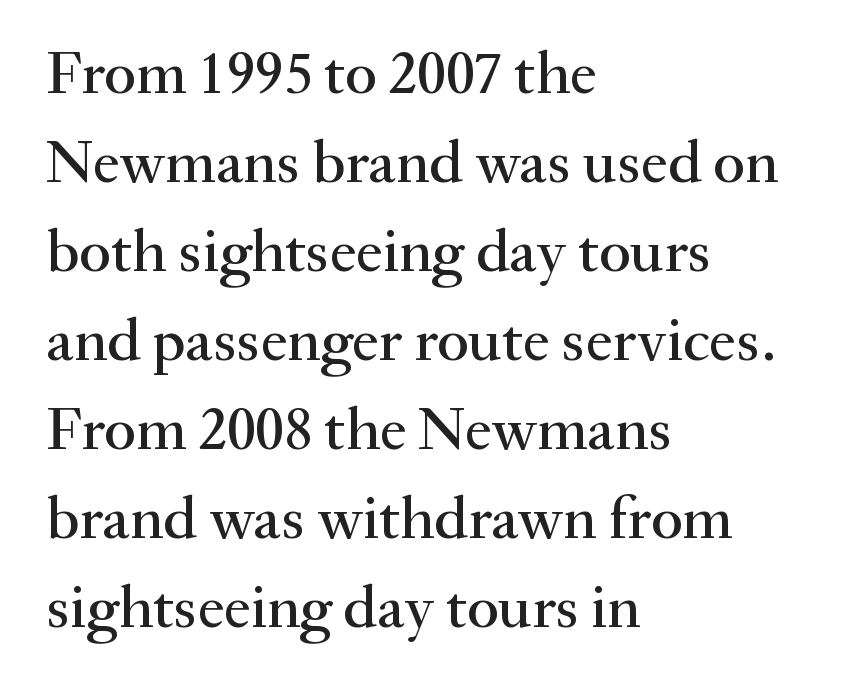
Q: Is the text italic (slanted)? A: No, it is upright.
Q: Is the typeface a serif or a sans-serif typeface? A: Serif.
Q: Is the text underlined? A: No.
Q: How is the paragraph aligned? A: Left-aligned.
Q: Is the spacing between letters normal or unusually wide? A: Normal.
Q: Is the spacing between lines tight, normal or loose? A: Normal.
Q: Width (condensed, normal, or wide)? A: Normal.
Q: Stroke contrast? A: Medium.
Q: x-height? A: Small.
Q: Monospaced? A: No.
